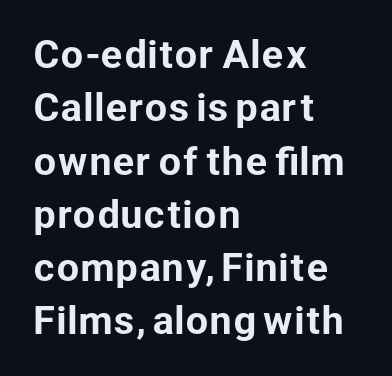
Check the space under the baseline: it is left empty. This sample uses an upright cut, with every glyph sitting square on the baseline. Interline gaps are of average width in this sample. Caption: standard tracking, unaltered. The rendering shows plain stroke endings on the letterforms — a sans-serif design.
